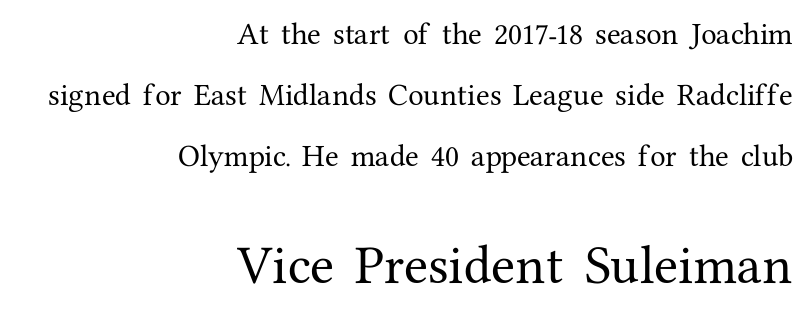
Q: Is the text italic (slanted)? A: No, it is upright.
Q: Is the typeface a serif or a sans-serif typeface? A: Serif.
Q: Is the text underlined? A: No.
Q: How is the paragraph aligned? A: Right-aligned.
Q: Is the spacing between letters normal or unusually wide? A: Normal.
Q: Is the spacing between lines tight, normal or loose? A: Loose.
Q: Which block of text is set in a larger size, the first (top) or the second (bottom)? A: The second (bottom) one.
Q: Width (condensed, normal, or wide)? A: Normal.
Q: Stroke contrast? A: Medium.
Q: x-height? A: Medium.
Q: Monospaced? A: No.
